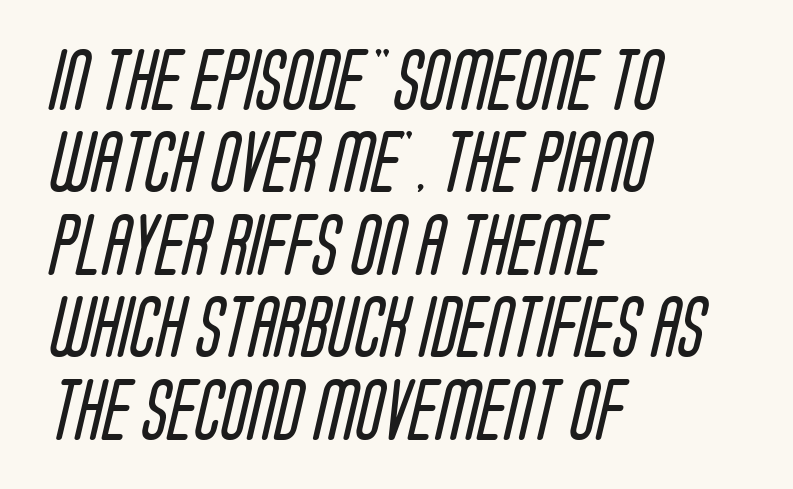
{"serif": "no", "bold": "no", "weight": "regular", "width": "condensed", "stroke_contrast": "low", "x_height": "large", "monospaced": "no", "underline": "no", "align": "left", "line_spacing": "normal", "line_spacing_ratio": 1.33, "letter_spacing": "normal", "letter_spacing_em": 0.0, "glyph_px": 62}
